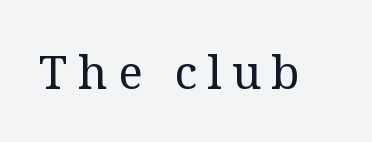
Q: Is the text bold? A: No.
Q: Is the text italic (slanted)? A: No, it is upright.
Q: Is the typeface a serif or a sans-serif typeface? A: Serif.
Q: Is the text underlined? A: No.
Q: Is the spacing between letters normal or unusually wide? A: Unusually wide.
Q: Width (condensed, normal, or wide)? A: Normal.
Q: Stroke contrast? A: Medium.
Q: x-height? A: Medium.
Q: Monospaced? A: No.
